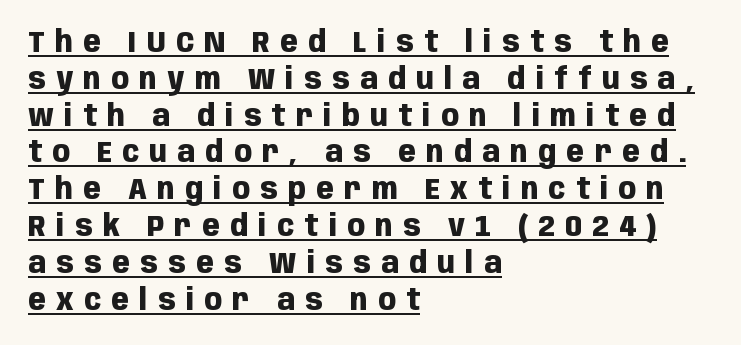
Q: Is the text bold? A: Yes.
Q: Is the text italic (slanted)? A: No, it is upright.
Q: Is the typeface a serif or a sans-serif typeface? A: Sans-serif.
Q: Is the text underlined? A: Yes.
Q: How is the paragraph aligned? A: Left-aligned.
Q: Is the spacing between letters normal or unusually wide? A: Unusually wide.
Q: Is the spacing between lines tight, normal or loose? A: Normal.
Q: Width (condensed, normal, or wide)? A: Condensed.
Q: Stroke contrast? A: Low.
Q: x-height? A: Large.
Q: Monospaced? A: No.
